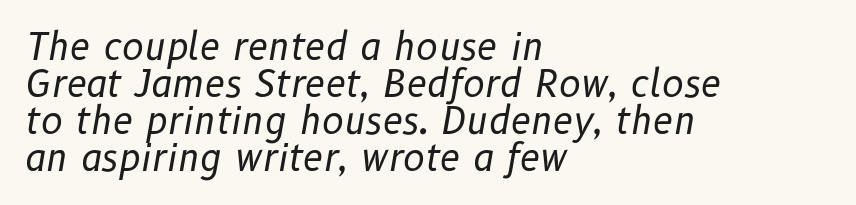
The specimen reads as italic at a glance. Heaviness? Minimal to ordinary, like unemphasized prose. The specimen omits any rule beneath the text block's lines. Proportional: the letters do not fall into vertical columns. The lines are packed closely together with very little leading.
